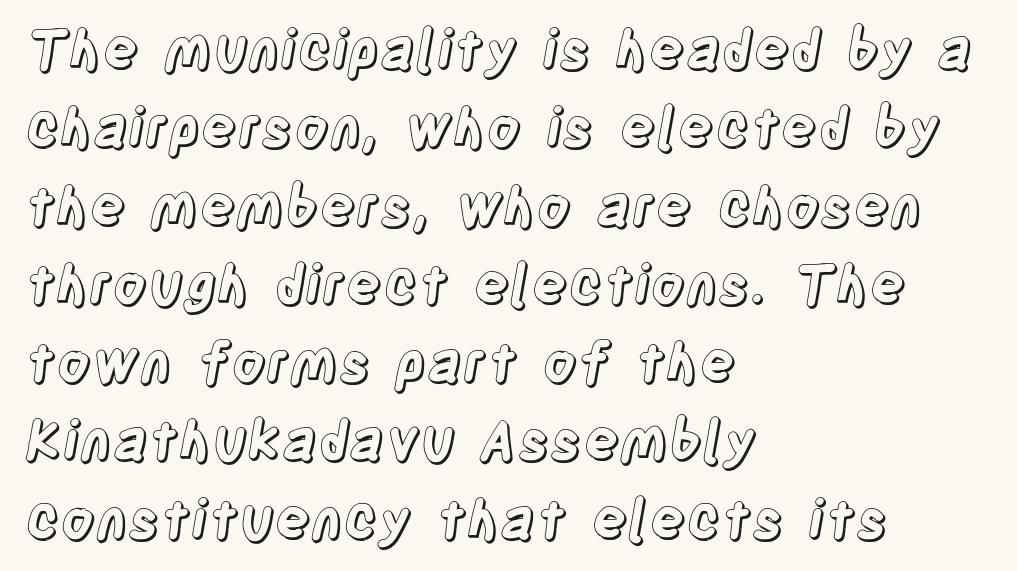
Note the varied advance widths — an 'i' is clearly narrower than an 'm'. This sample keeps an unexceptional amount of space between lines. Type without underlining. Nothing unusual about the tracking: characters are spaced as the font intends.
